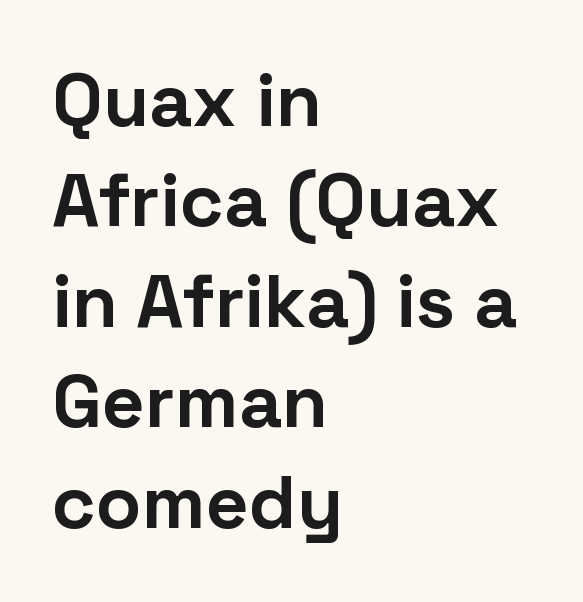
Bare-footed words on every line. Proportional: the letters do not fall into vertical columns. Classification — sans serif. Short and long lines alike share a common starting point at left.
